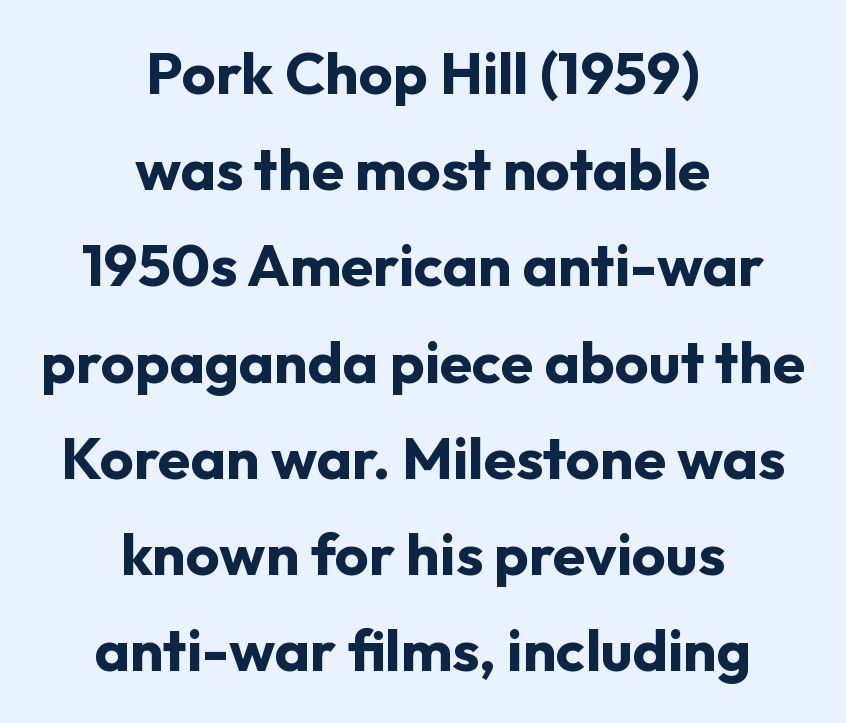
Q: Is the text bold? A: Yes.
Q: Is the text italic (slanted)? A: No, it is upright.
Q: Is the typeface a serif or a sans-serif typeface? A: Sans-serif.
Q: Is the text underlined? A: No.
Q: How is the paragraph aligned? A: Centered.
Q: Is the spacing between letters normal or unusually wide? A: Normal.
Q: Is the spacing between lines tight, normal or loose? A: Normal.
Q: Width (condensed, normal, or wide)? A: Normal.
Q: Stroke contrast? A: Low.
Q: x-height? A: Medium.
Q: Monospaced? A: No.
